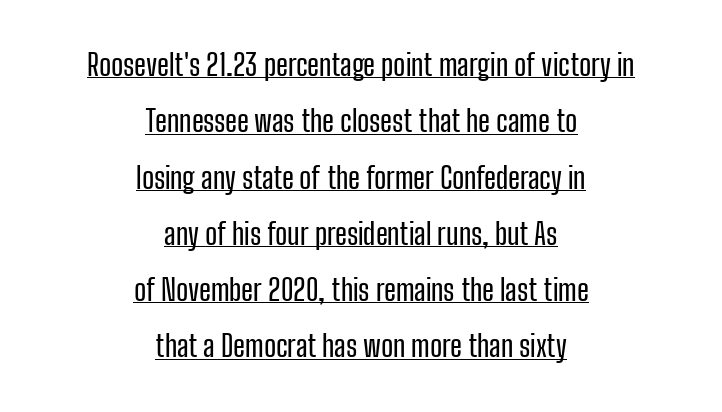
The image shows 29 px condensed sans-serif type, upright; set centered, loose line spacing (1.94x), normal letter spacing, underlined; low stroke contrast and a medium x-height.
